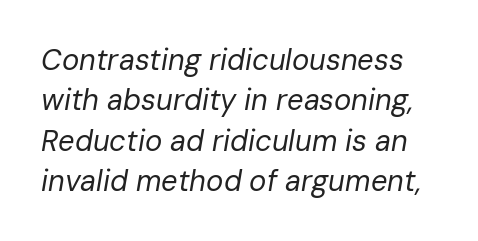
Q: Is the text bold? A: No.
Q: Is the text italic (slanted)? A: Yes, it leans right by about 10 degrees.
Q: Is the text underlined? A: No.
Q: Is the spacing between letters normal or unusually wide? A: Normal.
Q: Is the spacing between lines tight, normal or loose? A: Normal.
Q: Width (condensed, normal, or wide)? A: Normal.
Q: Stroke contrast? A: Low.
Q: x-height? A: Medium.
Q: Monospaced? A: No.
